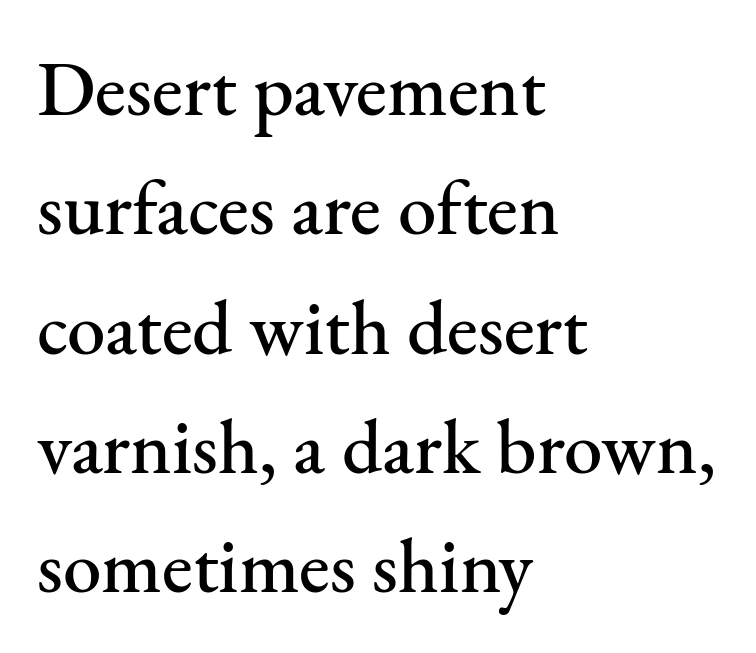
Q: Is the text italic (slanted)? A: No, it is upright.
Q: Is the typeface a serif or a sans-serif typeface? A: Serif.
Q: Is the text underlined? A: No.
Q: How is the paragraph aligned? A: Left-aligned.
Q: Is the spacing between letters normal or unusually wide? A: Normal.
Q: Is the spacing between lines tight, normal or loose? A: Normal.
Q: Width (condensed, normal, or wide)? A: Normal.
Q: Stroke contrast? A: Medium.
Q: x-height? A: Small.
Q: Monospaced? A: No.
